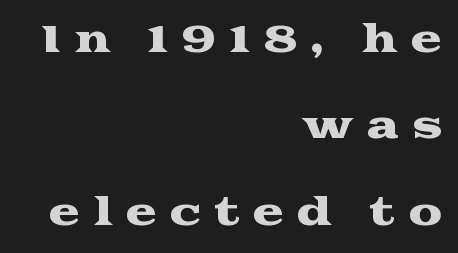
The tracking reads as deliberately expanded to a designer's eye. Stroke terminals: seriffed. Compared with a flush-left layout, this one pins lines to the opposite, right side. The line-height multiplier appears high, well above default. Character widths vary here, with narrow letters taking less room than wide ones.
